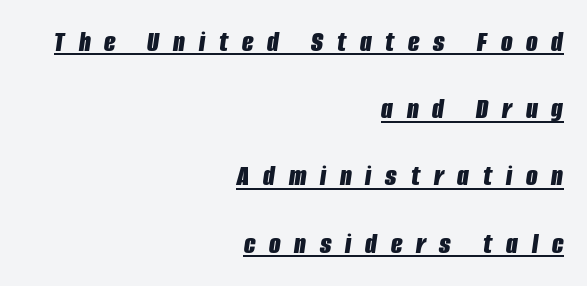
{"italic": "yes", "lean": "right", "slant_degrees": 8, "bold": "yes", "weight": "bold", "width": "condensed", "stroke_contrast": "low", "x_height": "large", "monospaced": "no", "underline": "yes", "align": "right", "line_spacing": "loose", "line_spacing_ratio": 2.24, "letter_spacing": "wide", "letter_spacing_em": 0.46, "glyph_px": 30}
